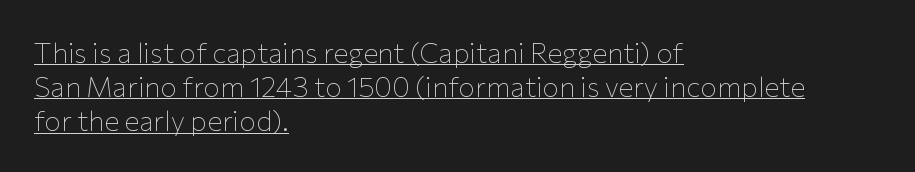
Q: Is the text bold? A: No.
Q: Is the text italic (slanted)? A: No, it is upright.
Q: Is the typeface a serif or a sans-serif typeface? A: Sans-serif.
Q: Is the text underlined? A: Yes.
Q: How is the paragraph aligned? A: Left-aligned.
Q: Is the spacing between letters normal or unusually wide? A: Normal.
Q: Width (condensed, normal, or wide)? A: Normal.
Q: Stroke contrast? A: Low.
Q: x-height? A: Medium.
Q: Monospaced? A: No.
